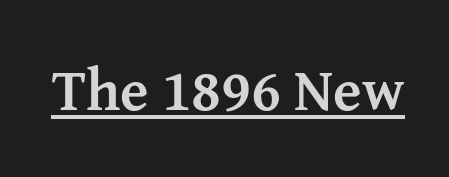
The typesetting leans heavy: a genuine bold. The typeface chosen for these lines features serifs. Default kerning and tracking; the words read as compact shapes. Posture: upright roman. Think of a printed novel: that variable character pitch is what you see here. Emphasis is given by a line drawn under the lettering.
